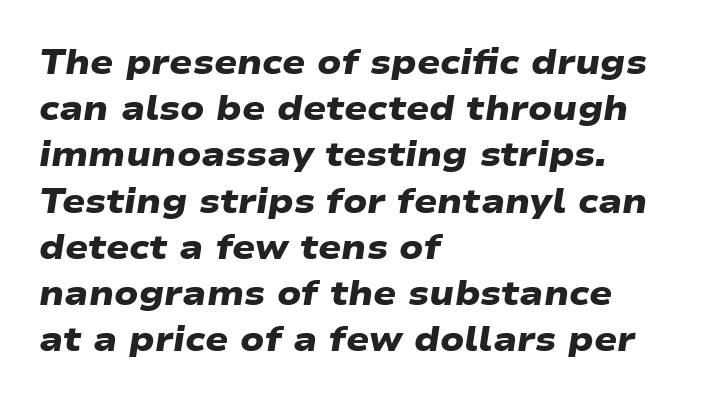
A clean baseline with only descenders dipping below it. Looks like regular typesetting: each glyph gets only the width it needs. This rendering uses left alignment, leaving the right contour irregular. A typesetter would call this zero additional tracking. The passage shown stacks its lines at a standard gap.
